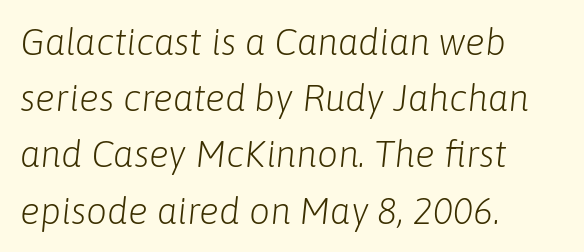
Short note: letters normally spaced. The font's italic variant was chosen for this text. Each letter keeps its own natural width here, so spacing adapts to shape. The letterforms sit at book weight or below. The rows are spaced the way most documents space them. The zone under the glyphs is completely vacant.
